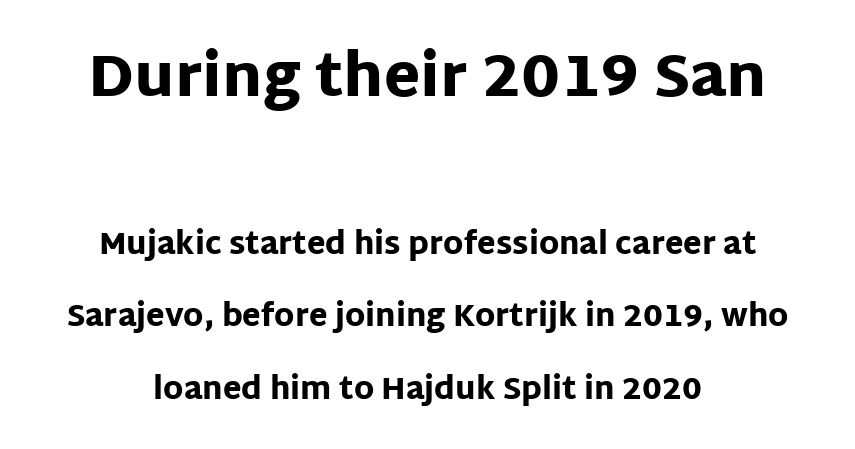
Only glyphs here, with clear space below each row. Notice how thick the strokes are: this is what a full bold looks like. Font category for this specimen: sans-serif. The letters advance in unequal steps, a hallmark of proportional type. What stands out about the letter spacing? Nothing — it is the standard amount. The paragraph shown floats in the horizontal middle.
